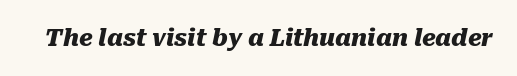
The image shows 23 px bold type, italic (leaning right); set normal letter spacing, not underlined.
